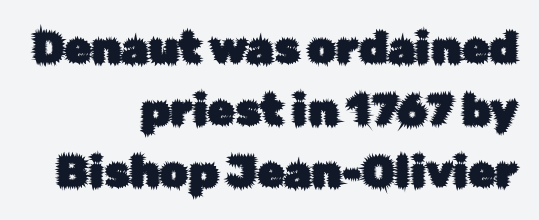
The image shows 44 px sans-serif type, upright; set right-aligned, normal line spacing (1.41x), normal letter spacing, not underlined; low stroke contrast and a medium x-height.
